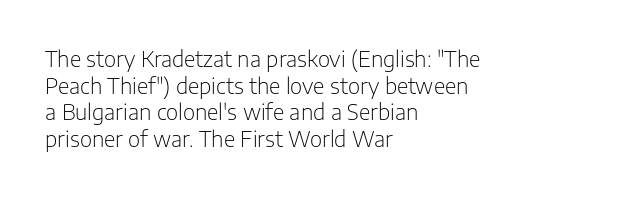
{"italic": "no", "bold": "no", "underline": "no", "align": "left", "line_spacing": "normal", "line_spacing_ratio": 1.27, "letter_spacing": "normal", "letter_spacing_em": 0.0, "glyph_px": 21}
